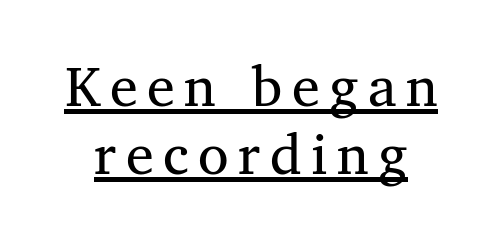
The image shows 56 px regular-weight serif type; set line spacing 1.21x, underlined; medium stroke contrast and a medium x-height.
